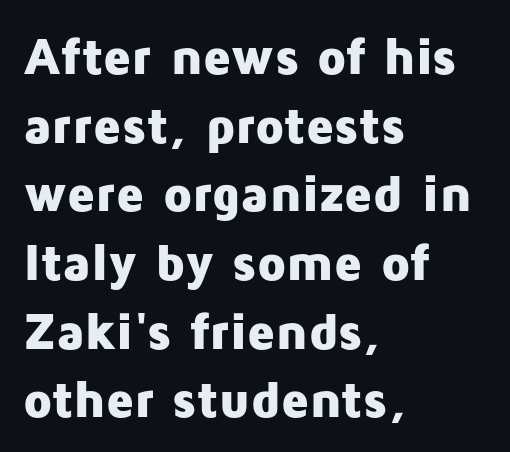
{"serif": "no", "italic": "no", "bold": "yes", "weight": "heavy", "width": "normal", "stroke_contrast": "low", "x_height": "medium", "monospaced": "no", "underline": "no", "align": "left", "line_spacing": "normal", "line_spacing_ratio": 1.32, "letter_spacing": "normal", "letter_spacing_em": 0.0, "glyph_px": 52}
